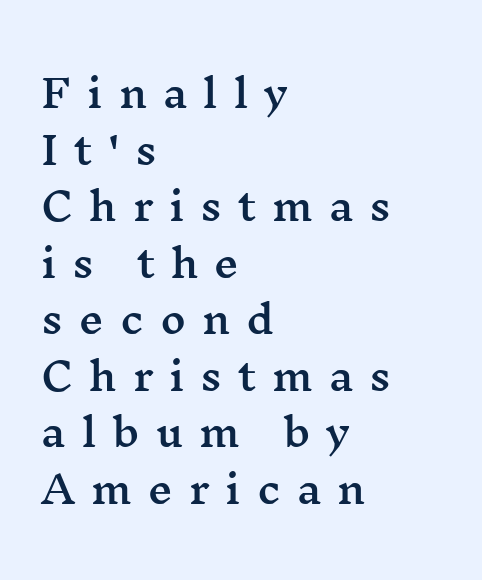
{"serif": "yes", "italic": "no", "width": "wide", "stroke_contrast": "medium", "x_height": "medium", "monospaced": "no", "underline": "no", "align": "left", "line_spacing": "normal", "line_spacing_ratio": 1.45, "letter_spacing": "wide", "letter_spacing_em": 0.41, "glyph_px": 39}
